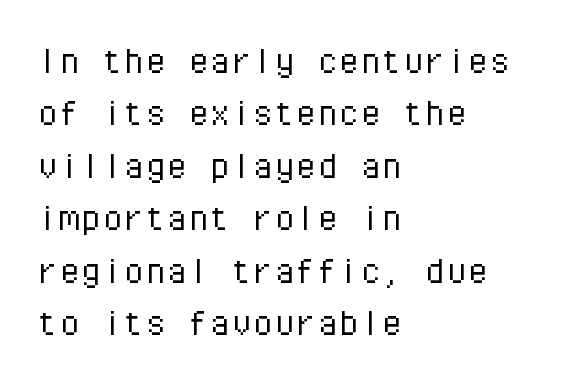
The image shows 43 px light sans-serif type, upright, monospaced; set left-aligned, line spacing 1.22x, normal letter spacing, not underlined; low stroke contrast and a medium x-height.
